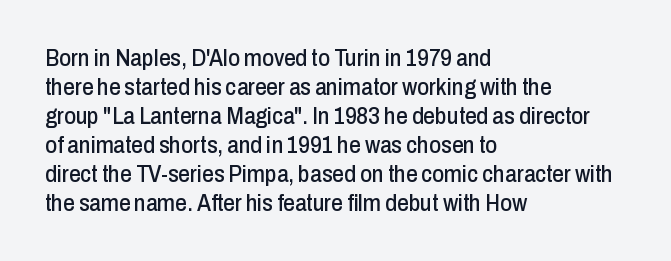
Posture: straight, roman, zero tilt. The passage shown is not underscored anywhere. The rendering anchors every line to the left-hand side. The gaps between neighbouring characters are ordinary and unremarkable.
